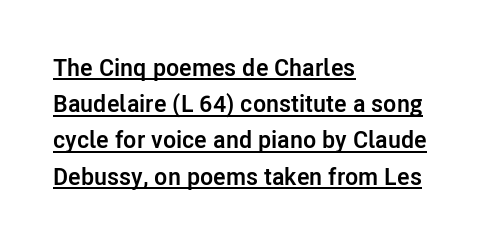
Q: Is the text bold? A: Yes.
Q: Is the text italic (slanted)? A: No, it is upright.
Q: Is the text underlined? A: Yes.
Q: How is the paragraph aligned? A: Left-aligned.
Q: Is the spacing between letters normal or unusually wide? A: Normal.
Q: Is the spacing between lines tight, normal or loose? A: Normal.
